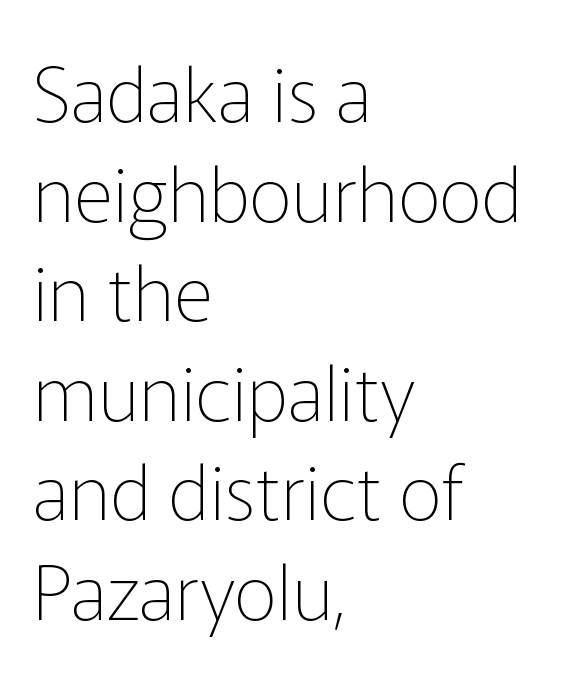
Q: Is the text bold? A: No.
Q: Is the text italic (slanted)? A: No, it is upright.
Q: Is the typeface a serif or a sans-serif typeface? A: Sans-serif.
Q: Is the text underlined? A: No.
Q: How is the paragraph aligned? A: Left-aligned.
Q: Is the spacing between letters normal or unusually wide? A: Normal.
Q: Is the spacing between lines tight, normal or loose? A: Normal.
Q: Width (condensed, normal, or wide)? A: Normal.
Q: Stroke contrast? A: Low.
Q: x-height? A: Medium.
Q: Monospaced? A: No.
